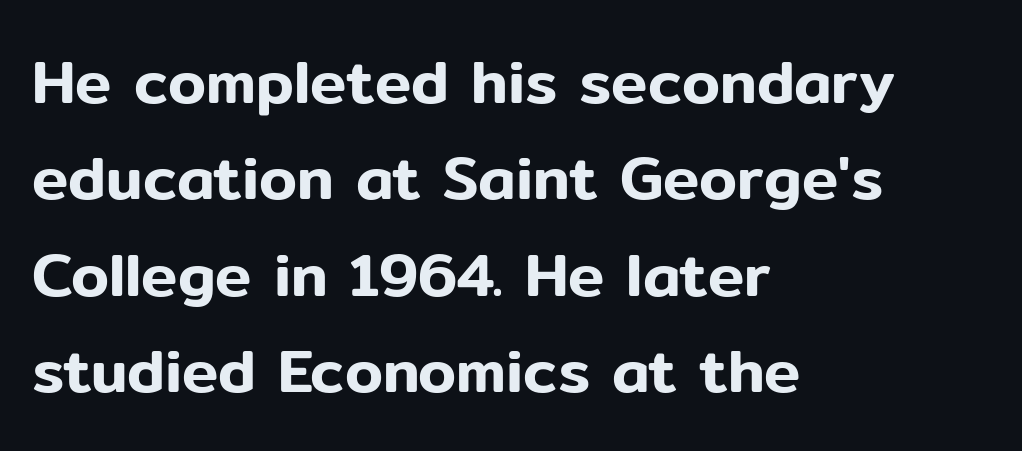
Q: Is the text italic (slanted)? A: No, it is upright.
Q: Is the typeface a serif or a sans-serif typeface? A: Sans-serif.
Q: Is the text underlined? A: No.
Q: How is the paragraph aligned? A: Left-aligned.
Q: Is the spacing between letters normal or unusually wide? A: Normal.
Q: Is the spacing between lines tight, normal or loose? A: Normal.
Q: Width (condensed, normal, or wide)? A: Normal.
Q: Stroke contrast? A: Low.
Q: x-height? A: Medium.
Q: Monospaced? A: No.
